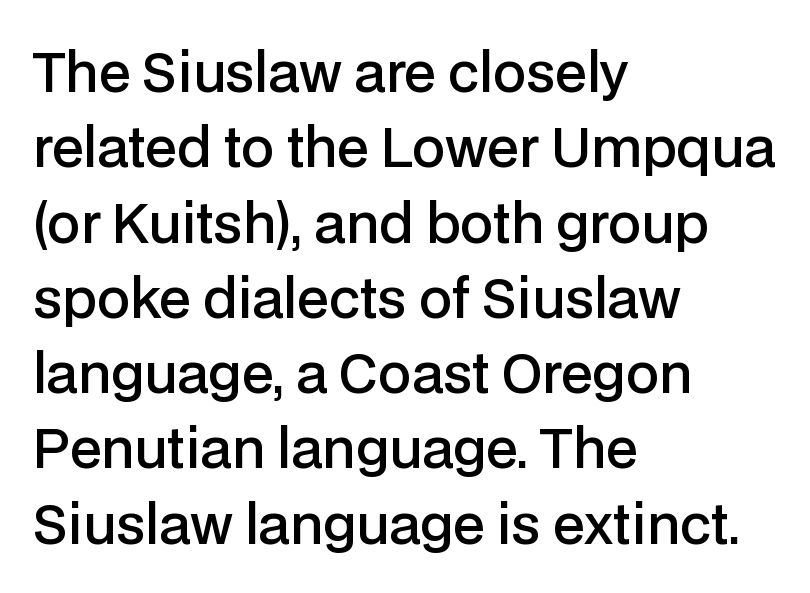
Alignment: flush left. The letters stand upright; this is a roman face. Varying glyph widths throughout — classic text-font behaviour. Compared with typical body copy, the letter spacing here is the same. Descender tails drop into unmarked territory. This is moderately heavy type, rendered in semibold.
